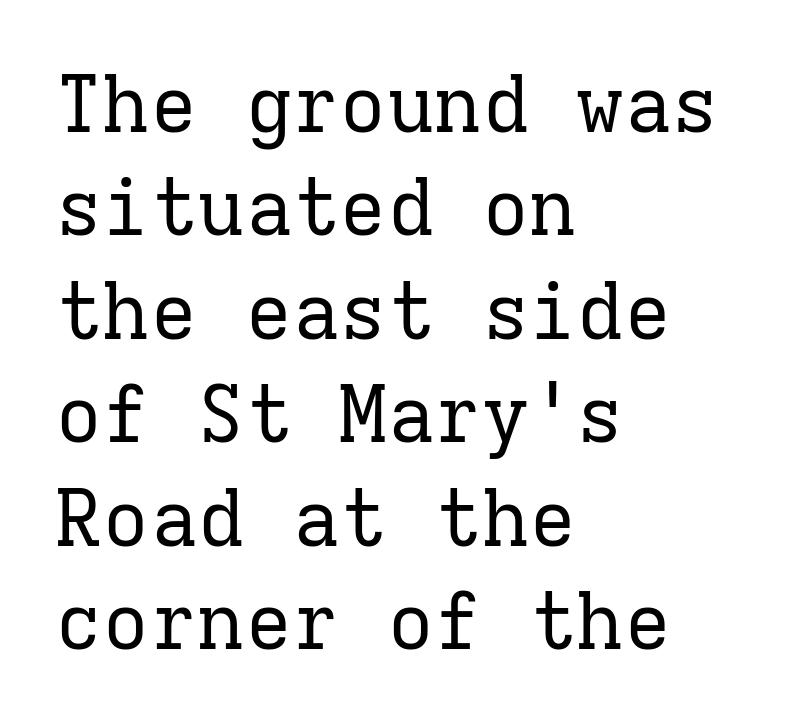
{"serif": "yes", "italic": "no", "bold": "no", "weight": "regular", "width": "normal", "stroke_contrast": "low", "x_height": "medium", "monospaced": "yes", "underline": "no", "align": "left", "line_spacing": "normal", "line_spacing_ratio": 1.31, "letter_spacing": "normal", "letter_spacing_em": 0.0, "glyph_px": 79}
